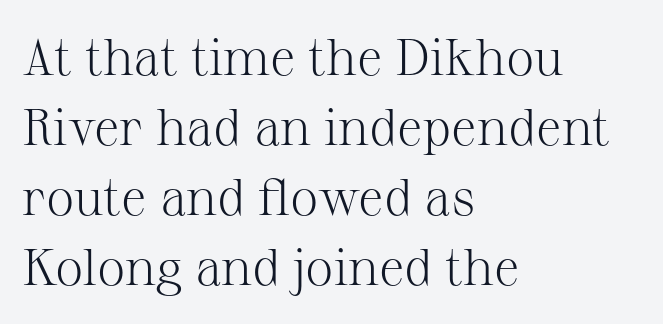
The passage is arranged the way most books set body copy — flush left. Leading: standard. The face used here is proportionally spaced, like ordinary book or web type. Stem width sits at or under what a default text font uses. The font's upright variant was chosen for this text. Little horizontal feet cap the strokes, marking this as serif type.
